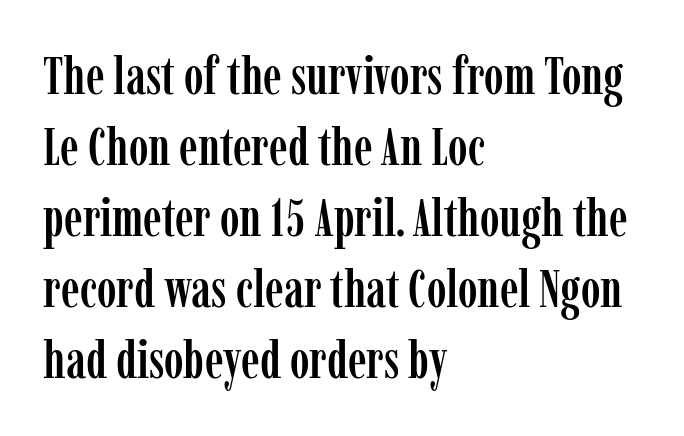
Unlike a clean sans, this face finishes its strokes with serifs. Casual observation: everything's shoved over to the left. Style check: upright. Nobody drew a line under any word here.
